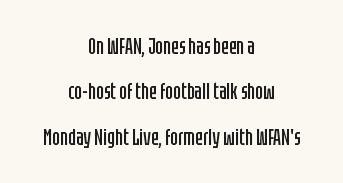
{"italic": "no", "bold": "no", "underline": "no", "align": "center", "line_spacing": "loose", "line_spacing_ratio": 1.97, "letter_spacing": "normal", "letter_spacing_em": 0.0, "glyph_px": 23}
